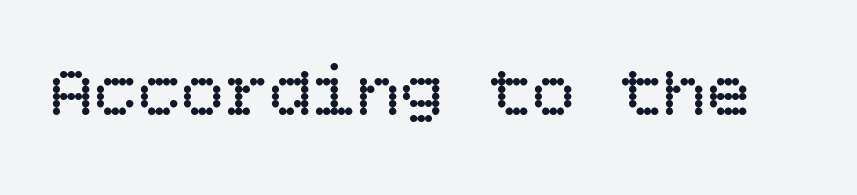
The image shows 73 px regular-weight type, upright; set normal letter spacing, not underlined; low stroke contrast and a large x-height.
